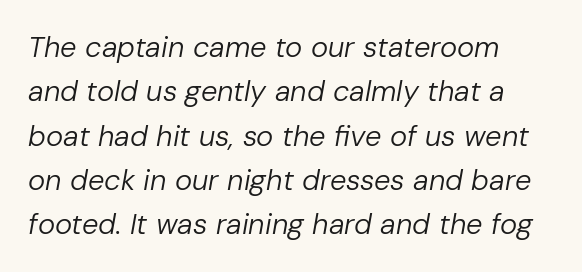
What's the leading like? Ordinary, nothing unusual. The strokes carry an ordinary text weight at most. When letters slant like this, we call the style italic. Character widths vary here, with narrow letters taking less room than wide ones. Here the glyphs are tracked normally, forming tight word shapes. Any mark beneath the type? The region is blank.
